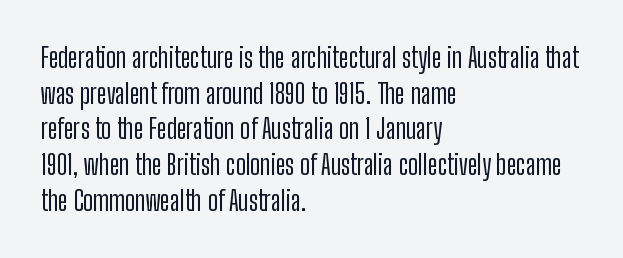
The image shows 27 px text type, upright; set left-aligned, normal line spacing (1.32x), normal letter spacing, not underlined.
